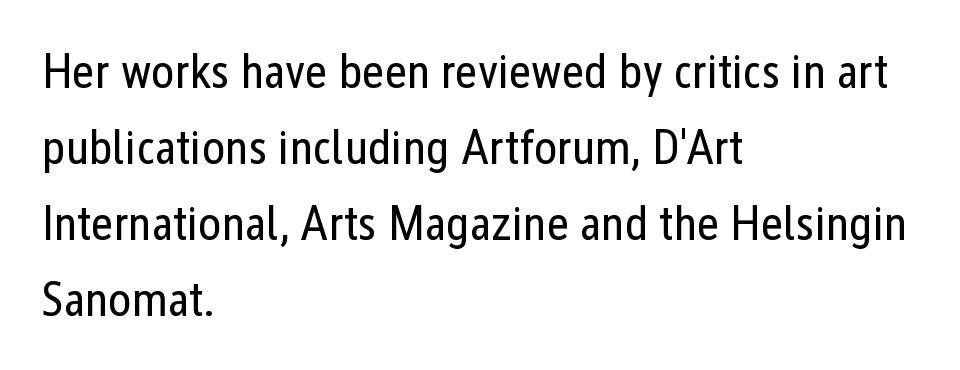
You could call the tracking neutral — neither tight nor loose. Serif or sans? Sans — the stroke terminals are bare. The weight would be labelled regular, book, light, or lighter still. Clear beneath every line of the passage.
